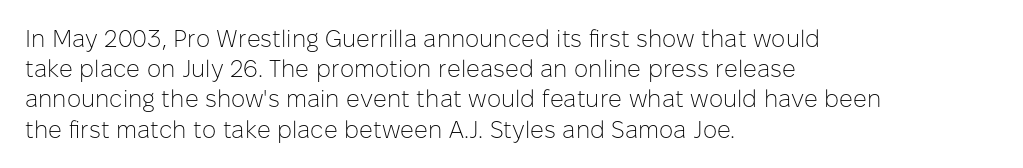
Q: Is the text bold? A: No.
Q: Is the text italic (slanted)? A: No, it is upright.
Q: Is the text underlined? A: No.
Q: How is the paragraph aligned? A: Left-aligned.
Q: Is the spacing between letters normal or unusually wide? A: Normal.
Q: Is the spacing between lines tight, normal or loose? A: Normal.
